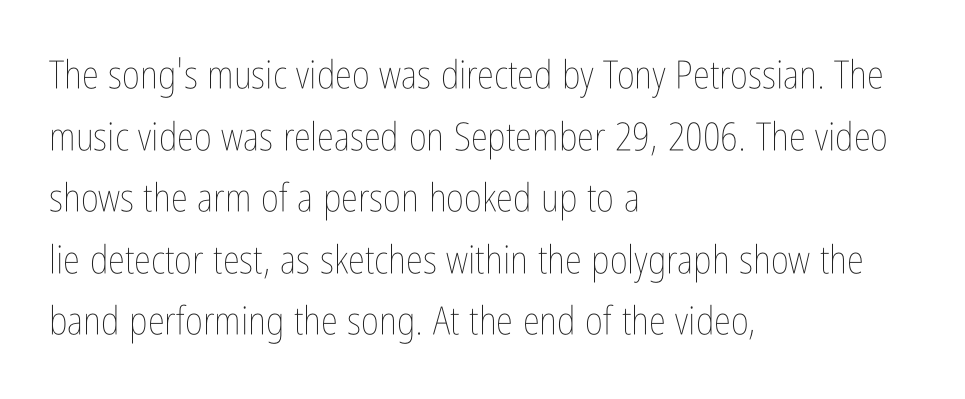
The image shows 39 px thin, condensed type, upright; set left-aligned, normal line spacing (1.58x), normal letter spacing, not underlined; low stroke contrast and a medium x-height.
